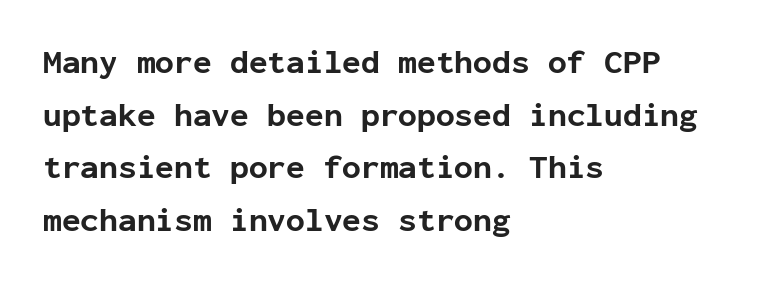
{"serif": "no", "italic": "no", "bold": "yes", "weight": "bold", "width": "normal", "stroke_contrast": "low", "x_height": "medium", "monospaced": "yes", "underline": "no", "align": "left", "line_spacing": "normal", "line_spacing_ratio": 1.55, "letter_spacing": "normal", "letter_spacing_em": 0.0, "glyph_px": 34}
